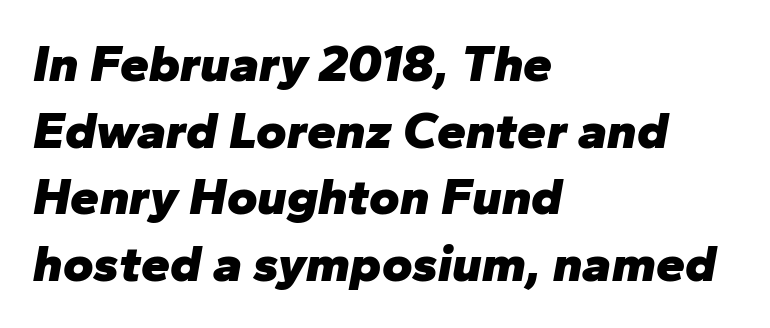
Q: Is the text bold? A: Yes.
Q: Is the text italic (slanted)? A: Yes, it leans right by about 10 degrees.
Q: Is the text underlined? A: No.
Q: How is the paragraph aligned? A: Left-aligned.
Q: Is the spacing between letters normal or unusually wide? A: Normal.
Q: Is the spacing between lines tight, normal or loose? A: Normal.
Q: Width (condensed, normal, or wide)? A: Normal.
Q: Stroke contrast? A: Low.
Q: x-height? A: Medium.
Q: Monospaced? A: No.
